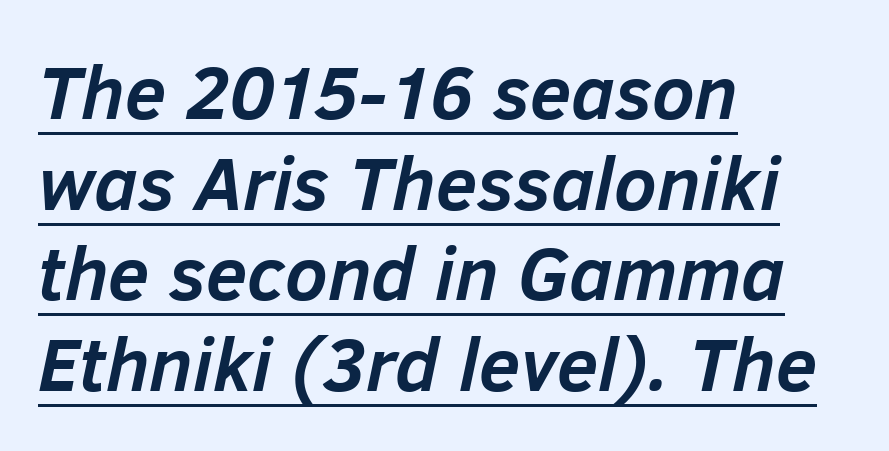
{"italic": "yes", "lean": "right", "slant_degrees": 12, "bold": "yes", "weight": "semibold", "width": "normal", "stroke_contrast": "low", "x_height": "medium", "monospaced": "no", "underline": "yes", "align": "left", "line_spacing_ratio": 1.21, "letter_spacing": "normal", "letter_spacing_em": 0.0, "glyph_px": 75}
